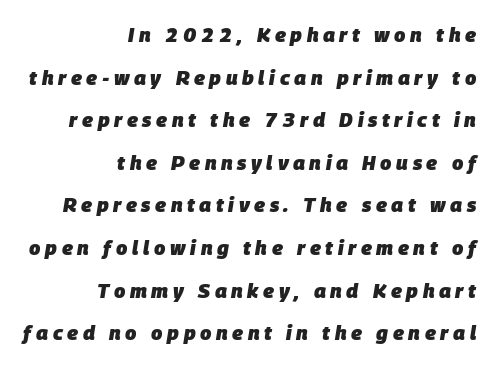
Rule under the text: the space is simply empty. Each glyph is drawn with heavy, bold strokes. These lines stack with their right ends in a neat column. Glyph-to-glyph distance is far greater than everyday printed text. When letters slant like this, we call the style italic.
